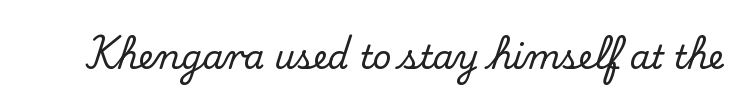
What kind of face is this? One with serifs. No extra tracking has been applied to these lines. Honestly, there is no underline to notice here at all. Proportional: the letters do not fall into vertical columns.
